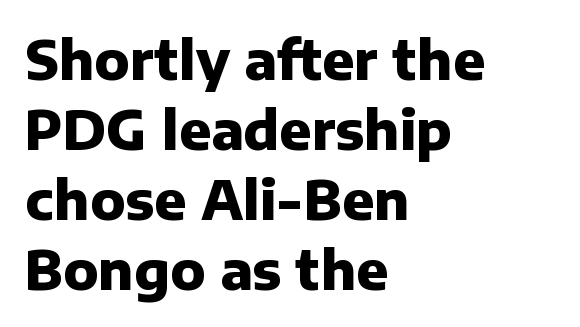
{"serif": "no", "italic": "no", "bold": "yes", "weight": "heavy", "width": "normal", "stroke_contrast": "low", "x_height": "medium", "monospaced": "no", "underline": "no", "align": "left", "line_spacing": "normal", "line_spacing_ratio": 1.32, "letter_spacing": "normal", "letter_spacing_em": 0.0, "glyph_px": 53}
